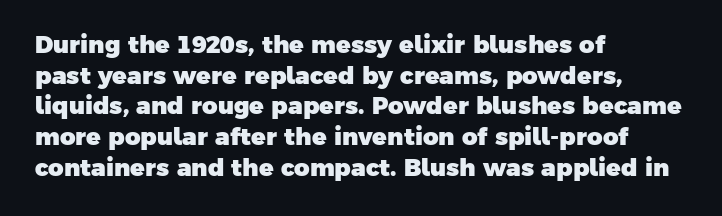
The image shows 24 px bold type; set left-aligned, normal line spacing (1.28x), normal letter spacing, not underlined.
